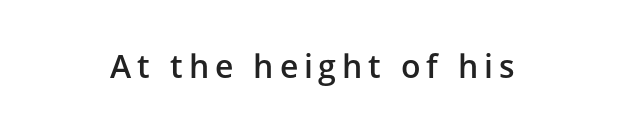
Q: Is the text bold? A: Semi-bold.
Q: Is the text italic (slanted)? A: No, it is upright.
Q: Is the typeface a serif or a sans-serif typeface? A: Sans-serif.
Q: Is the text underlined? A: No.
Q: Width (condensed, normal, or wide)? A: Normal.
Q: Stroke contrast? A: Low.
Q: x-height? A: Medium.
Q: Monospaced? A: No.
